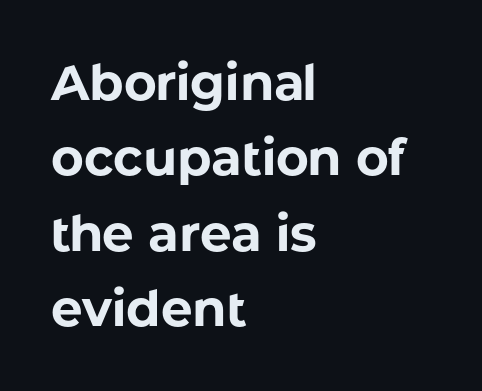
{"serif": "no", "italic": "no", "bold": "yes", "weight": "bold", "width": "normal", "stroke_contrast": "low", "x_height": "medium", "monospaced": "no", "underline": "no", "align": "left", "line_spacing": "normal", "line_spacing_ratio": 1.51, "letter_spacing": "normal", "letter_spacing_em": 0.0, "glyph_px": 50}
